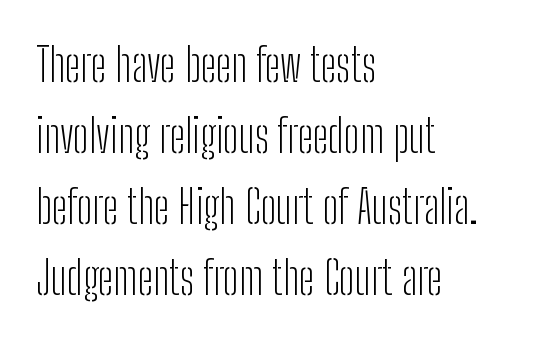
The image shows 46 px light, condensed sans-serif type, upright; set left-aligned, normal line spacing (1.54x), normal letter spacing, not underlined; low stroke contrast and a medium x-height.
